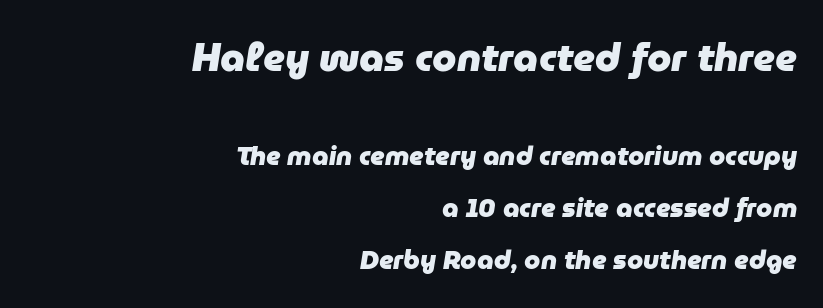
{"italic": "yes", "lean": "right", "slant_degrees": 9, "bold": "yes", "weight": "heavy", "width": "normal", "stroke_contrast": "low", "x_height": "medium", "monospaced": "no", "underline": "no", "align": "right", "line_spacing": "loose", "line_spacing_ratio": 2.0, "letter_spacing": "normal", "letter_spacing_em": 0.0, "larger_block": "first", "size_ratio": 1.5, "glyph_px": 39}
